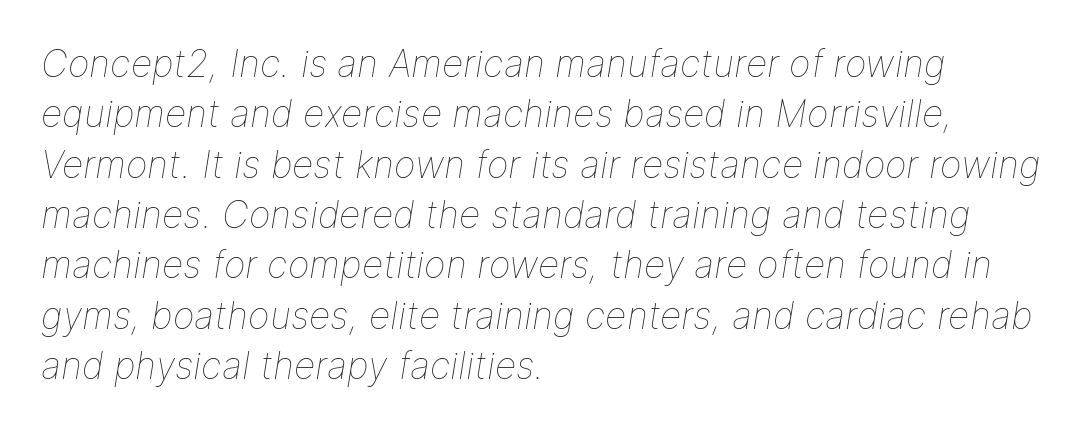
The strokes are not fattened; the text isn't bold. Just letters on the line, the space beneath them empty. Compared with a centered layout, this one pins lines to the left instead. Characters follow at the spacing the type designer built in. Character widths vary here, with narrow letters taking less room than wide ones.
